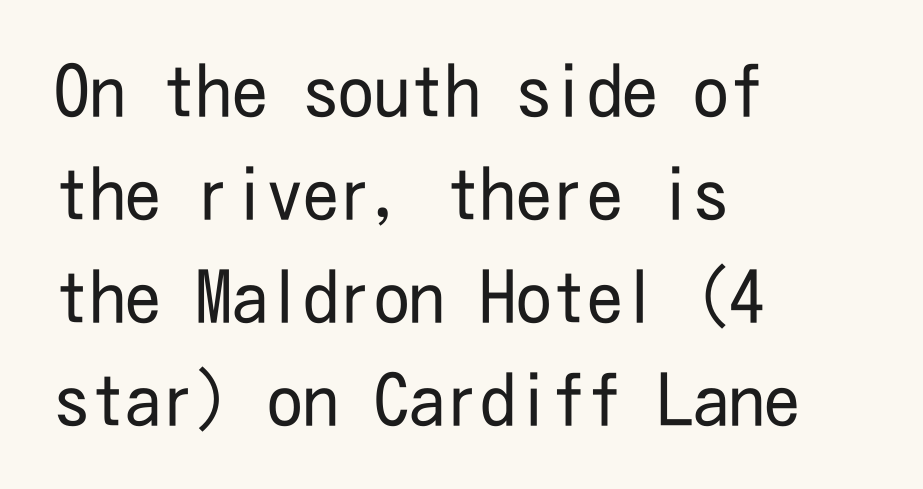
Letters have the restrained weight of plain body copy at most. Look at the tracking — it's just the regular setting, nothing added. The passage shown is typeset with a sans-serif family. Has an underline been added? It has not. Short and long lines alike share a common starting point at left.
